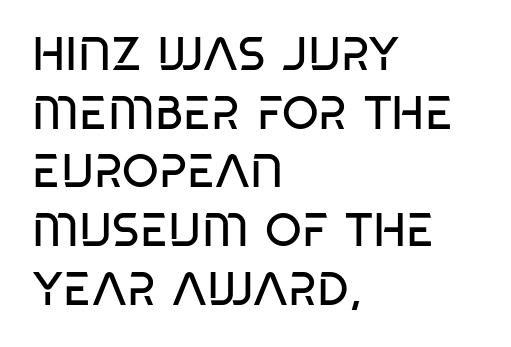
The image shows 47 px regular-weight, condensed sans-serif type; set left-aligned, normal line spacing (1.25x), normal letter spacing, not underlined; low stroke contrast and a large x-height.
